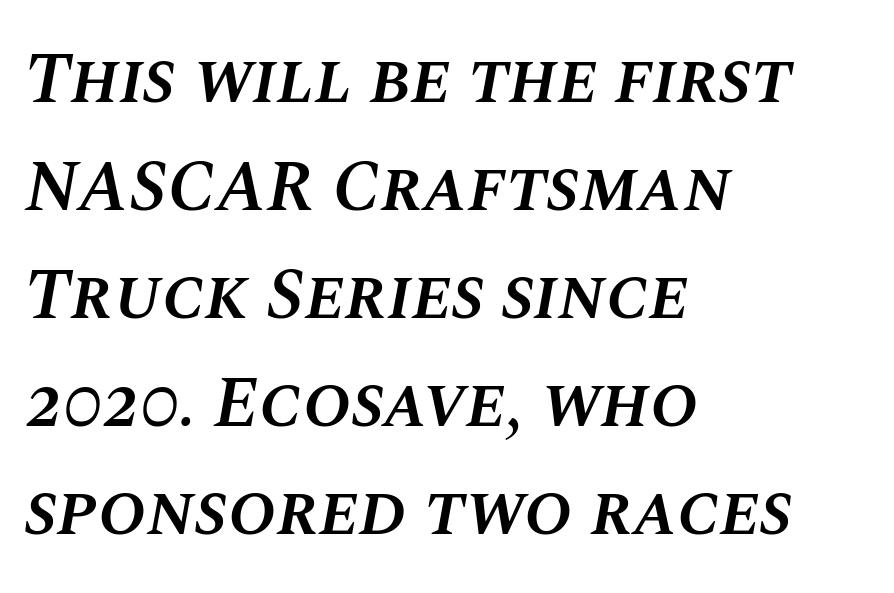
{"italic": "yes", "lean": "right", "slant_degrees": 10, "bold": "semi", "weight": "semibold", "width": "normal", "stroke_contrast": "medium", "x_height": "large", "monospaced": "no", "underline": "no", "align": "left", "line_spacing": "normal", "line_spacing_ratio": 1.5, "letter_spacing": "normal", "letter_spacing_em": 0.0, "glyph_px": 72}
